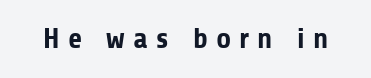
The image shows 29 px bold sans-serif type, upright; set unusually wide letter spacing (+0.28 em), not underlined; low stroke contrast and a medium x-height.
